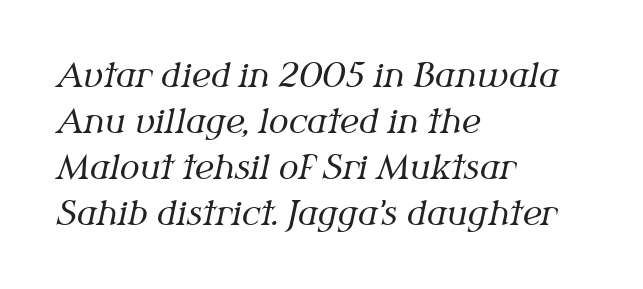
The image shows 33 px regular-weight serif type, italic (leaning right); set left-aligned, normal line spacing (1.39x), normal letter spacing, not underlined; medium stroke contrast and a medium x-height.
